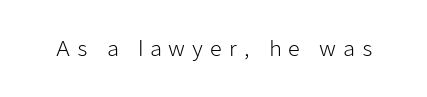
Q: Is the text bold? A: No.
Q: Is the text italic (slanted)? A: No, it is upright.
Q: Is the text underlined? A: No.
Q: Is the spacing between letters normal or unusually wide? A: Unusually wide.
